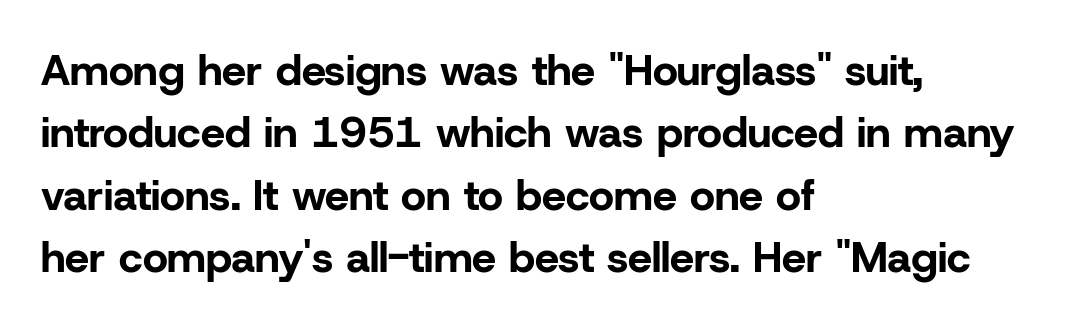
The image shows 43 px bold sans-serif type, upright; set left-aligned, normal line spacing (1.45x), normal letter spacing, not underlined; low stroke contrast and a medium x-height.
